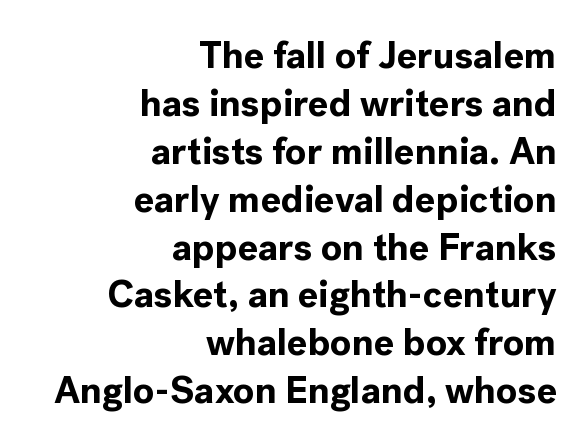
Strong, thick strokes mark this as bold type. If you drew a line through each stem, it would be perfectly vertical. Nobody touched the tracking dial on this one. The glyphs are unaccompanied by any horizontal stroke below them. Every row of glyphs terminates at an identical x-position on the right.
